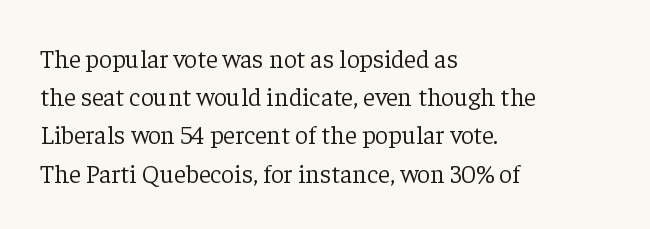
The vertical gap from one line to the next is medium. Quick note: underline off. The characters are drawn with everyday or finer stroke widths. A typesetter would mark this as roman, not italic. Caption: multi-line text, flush left, ragged right.
